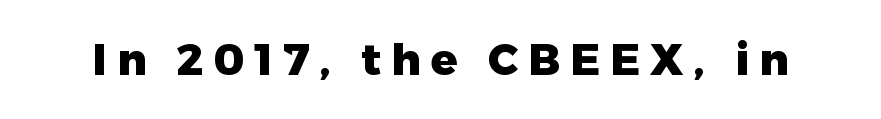
The image shows 44 px heavy sans-serif type, upright; set unusually wide letter spacing (+0.23 em), not underlined; low stroke contrast and a medium x-height.
